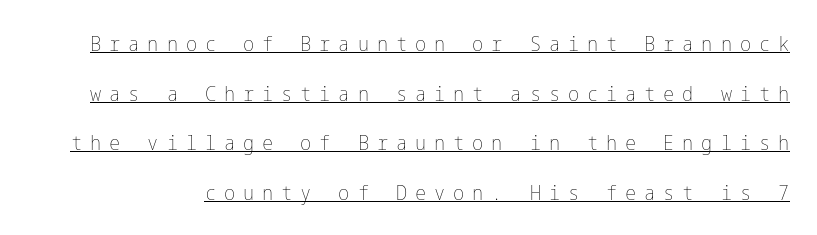
The passage shown is not bold in any degree. Spacing between characters has been opened up far beyond the box default. Like a heading marked for emphasis, these lines bear an underscore. Posture: upright roman. Honestly, the rows look like they've been pulled way apart.
